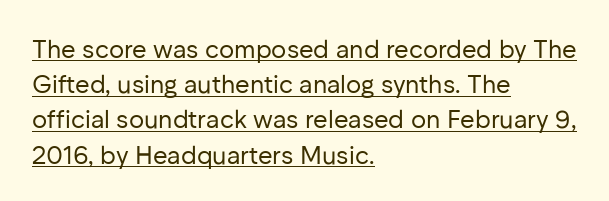
Q: Is the text bold? A: No.
Q: Is the text italic (slanted)? A: No, it is upright.
Q: Is the text underlined? A: Yes.
Q: How is the paragraph aligned? A: Left-aligned.
Q: Is the spacing between letters normal or unusually wide? A: Normal.
Q: Is the spacing between lines tight, normal or loose? A: Normal.
